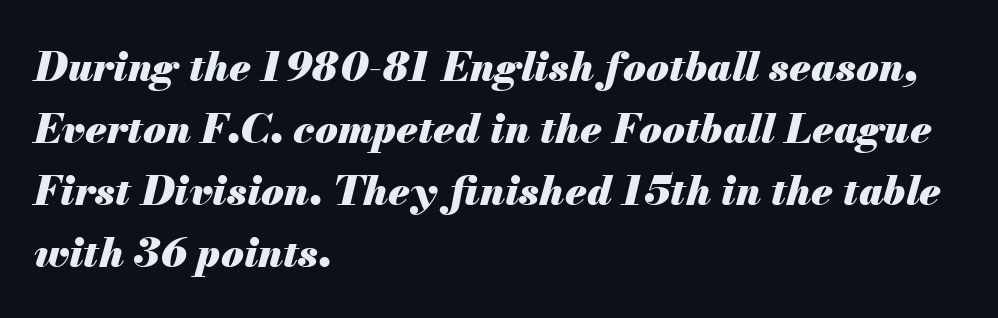
{"italic": "yes", "lean": "right", "slant_degrees": 13, "bold": "yes", "weight": "heavy", "width": "normal", "stroke_contrast": "medium", "x_height": "small", "monospaced": "no", "underline": "no", "align": "left", "line_spacing": "normal", "line_spacing_ratio": 1.51, "letter_spacing": "normal", "letter_spacing_em": 0.0, "glyph_px": 41}
